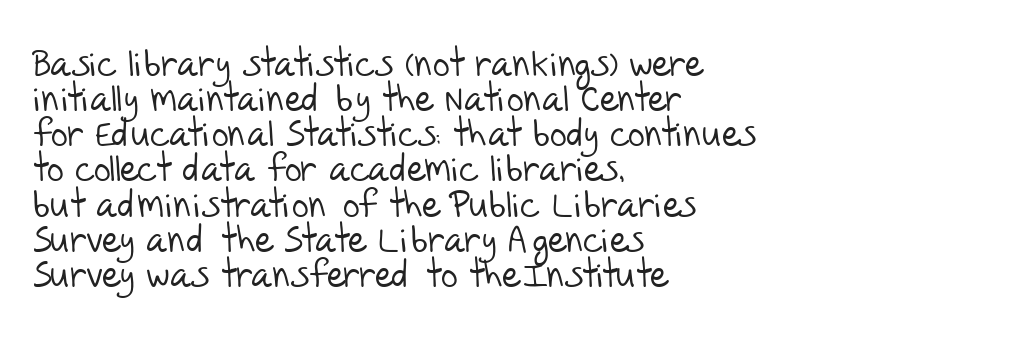
The passage shown is not underscored anywhere. Leftover space on each line is placed entirely after the last word. A sans-serif font was chosen for this passage. No extra tracking has been applied to these lines.
